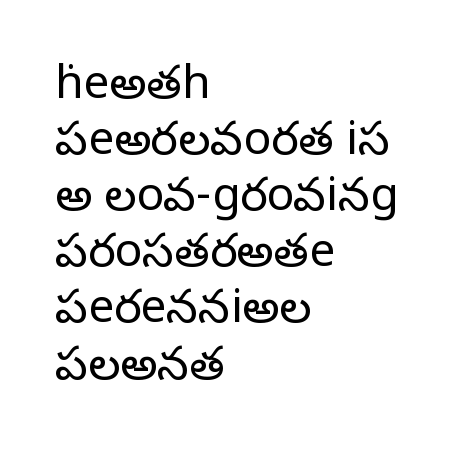
{"serif": "yes", "italic": "no", "bold": "no", "weight": "regular", "width": "normal", "stroke_contrast": "low", "x_height": "large", "monospaced": "no", "underline": "no", "align": "left", "line_spacing_ratio": 1.22, "letter_spacing": "normal", "letter_spacing_em": 0.0, "glyph_px": 46}
